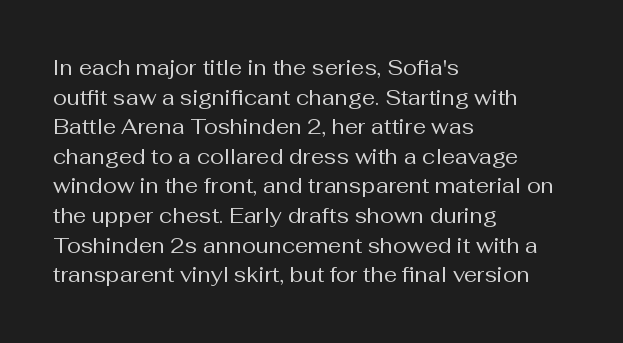
Q: Is the text bold? A: No.
Q: Is the text italic (slanted)? A: No, it is upright.
Q: Is the text underlined? A: No.
Q: How is the paragraph aligned? A: Left-aligned.
Q: Is the spacing between letters normal or unusually wide? A: Normal.
Q: Is the spacing between lines tight, normal or loose? A: Normal.
